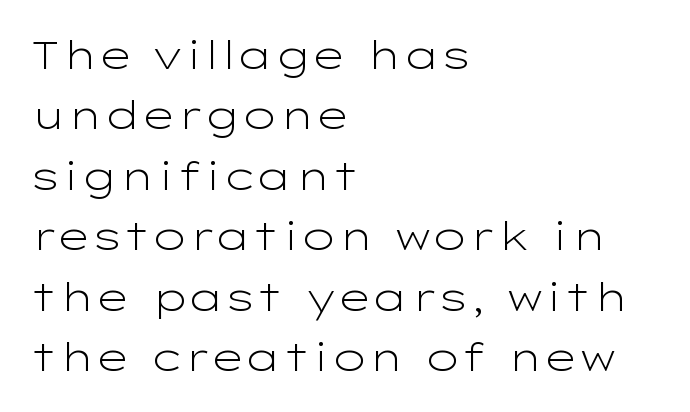
The tracking reads as untouched default to a designer's eye. Unbolded letterforms with no extra heft. Line beginnings align vertically; line endings do not. Compared with typical paragraphs, the rows here are spaced about the same. Quick note: underline off. No italicization has been applied; the sample stays upright.
